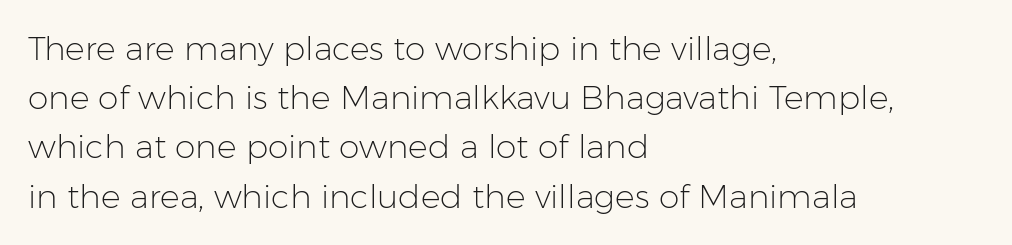
One glance says typical: line gaps are just what's usual. Is this a heavy cut? Hardly; it is regular or lighter. The rendering shows plain stroke endings on the letterforms — a sans-serif design. Does the lettering tilt? It doesn't — this is upright. Letter spacing: default. The space directly below the letters is spotless.
